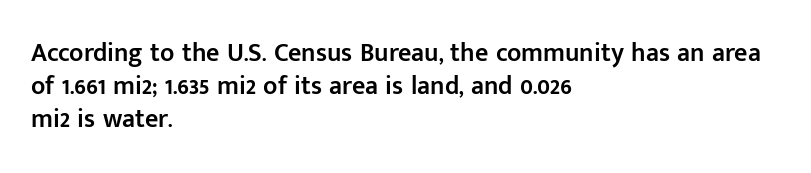
{"italic": "no", "bold": "semi", "underline": "no", "align": "left", "line_spacing": "normal", "line_spacing_ratio": 1.27, "letter_spacing": "normal", "letter_spacing_em": 0.0, "glyph_px": 26}
